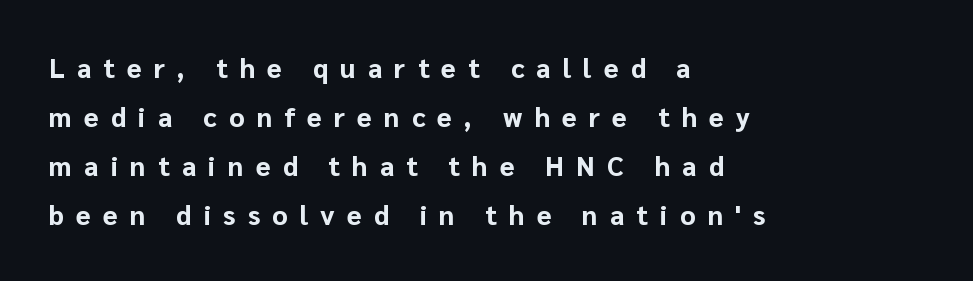
Q: Is the text bold? A: Yes.
Q: Is the text italic (slanted)? A: No, it is upright.
Q: Is the text underlined? A: No.
Q: How is the paragraph aligned? A: Left-aligned.
Q: Is the spacing between letters normal or unusually wide? A: Unusually wide.
